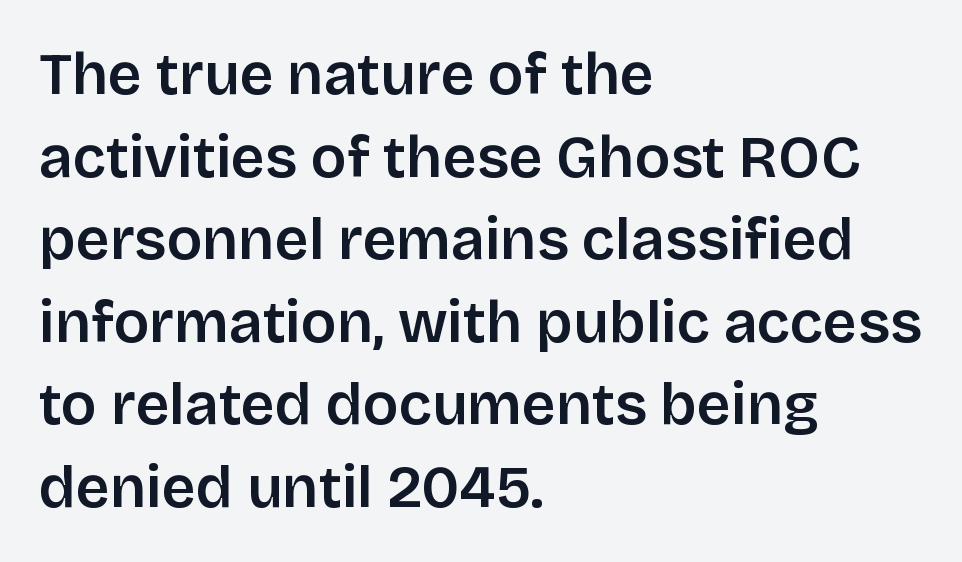
The image shows 59 px sans-serif type, upright; set left-aligned, normal line spacing (1.4x), normal letter spacing, not underlined; low stroke contrast and a large x-height.
